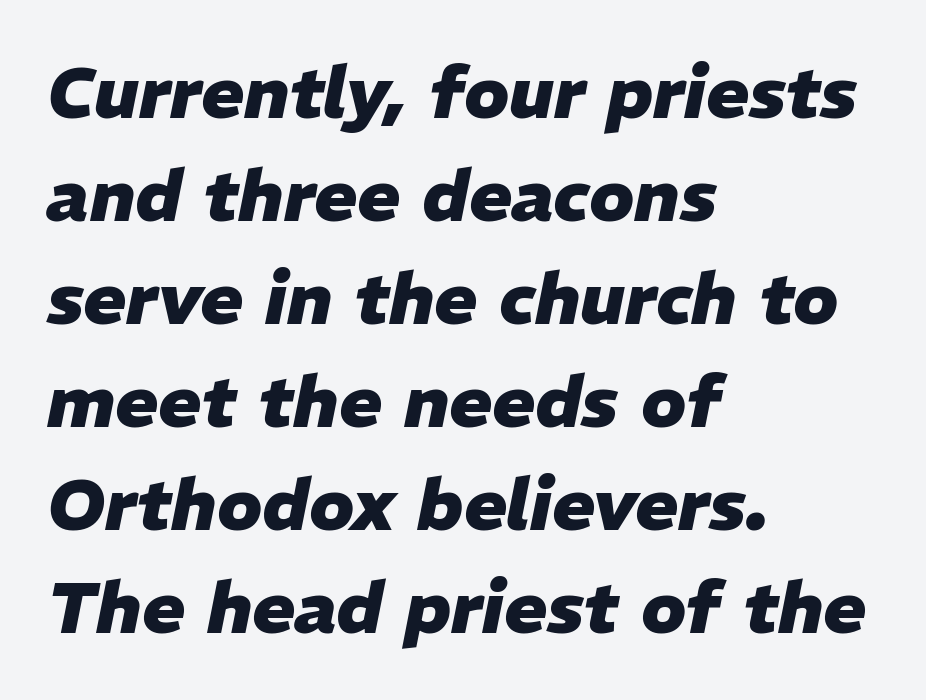
The image shows 72 px heavy type, italic (leaning right); set left-aligned, normal line spacing (1.43x), normal letter spacing, not underlined; low stroke contrast and a medium x-height.
